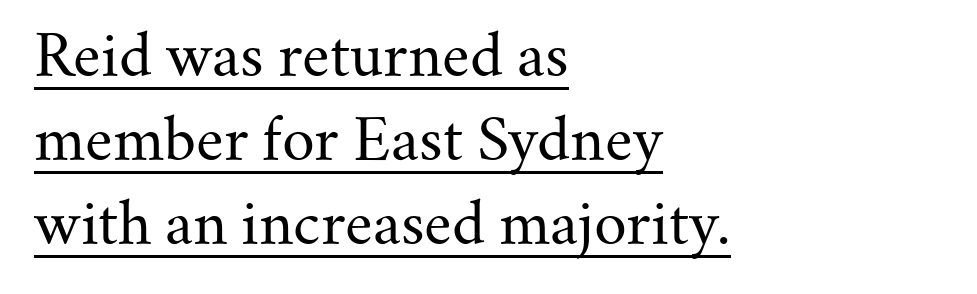
The image shows 57 px regular-weight serif type, upright; set left-aligned, normal line spacing (1.47x), normal letter spacing, underlined; medium stroke contrast and a small x-height.
